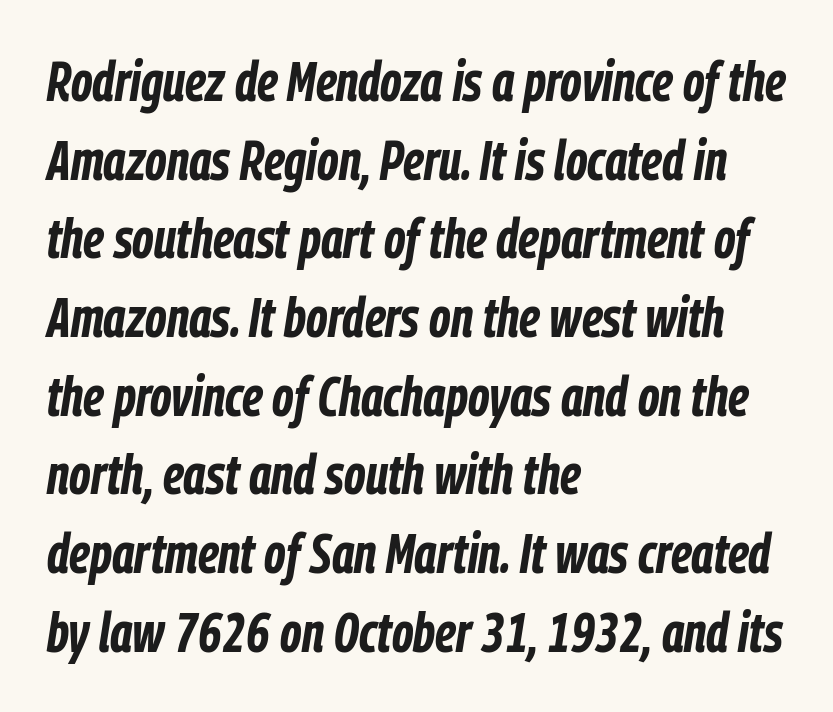
Does the leading feel generous? No, just average. Descenders hang freely into open space. There's an unmistakable incline to the writing here. Character widths vary here, with narrow letters taking less room than wide ones. This rendering uses left alignment, leaving the right contour irregular. You could call the tracking neutral — neither tight nor loose.
